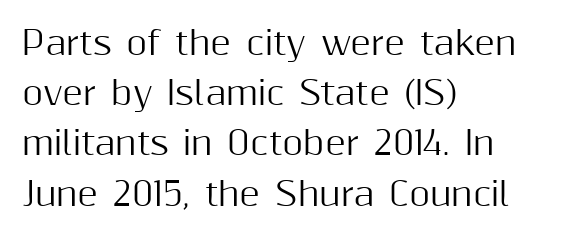
The image shows 32 px sans-serif type, upright; set left-aligned, normal line spacing (1.57x), normal letter spacing, not underlined; medium stroke contrast and a medium x-height.
